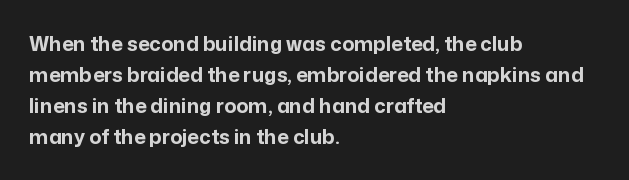
This is heavy type, rendered in bold. No extra tracking has been applied to these lines. The lines in this sample share a left origin and differ only in where they stop. A typesetter would call this leading conventional body-copy spacing. The typography opts for an upright posture over an oblique one. No word sits above an underline.
